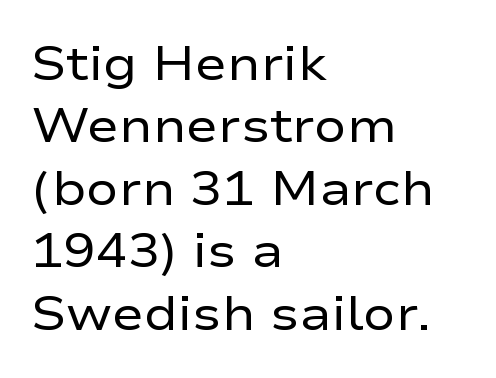
The image shows 48 px regular-weight, wide sans-serif type, upright; set left-aligned, normal line spacing (1.3x), normal letter spacing, not underlined; low stroke contrast and a medium x-height.
